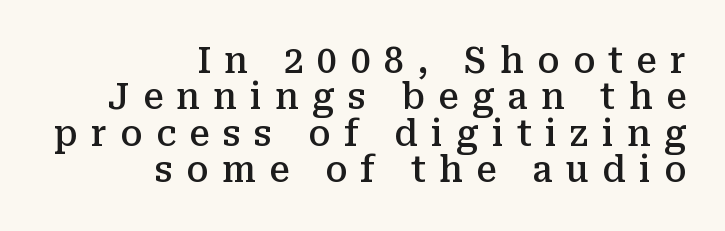
{"serif": "yes", "italic": "no", "bold": "semi", "weight": "semibold", "width": "normal", "stroke_contrast": "medium", "x_height": "medium", "monospaced": "no", "underline": "no", "align": "right", "line_spacing": "tight", "line_spacing_ratio": 1.01, "letter_spacing": "wide", "letter_spacing_em": 0.37, "glyph_px": 36}
